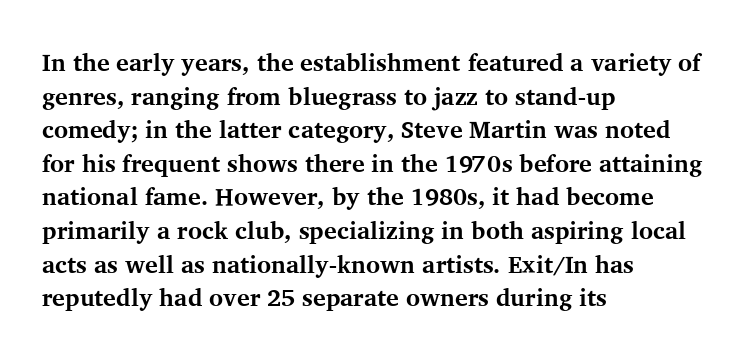
{"italic": "no", "bold": "yes", "underline": "no", "align": "left", "line_spacing": "normal", "line_spacing_ratio": 1.4, "letter_spacing": "normal", "letter_spacing_em": 0.0, "glyph_px": 24}
